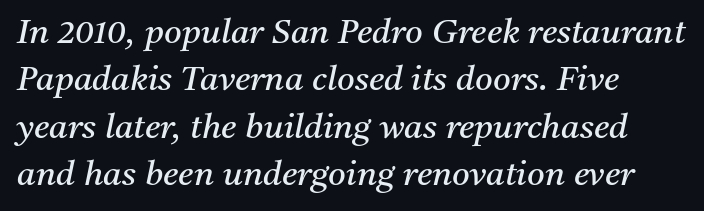
Q: Is the text bold? A: No.
Q: Is the text italic (slanted)? A: Yes, it leans right by about 11 degrees.
Q: Is the typeface a serif or a sans-serif typeface? A: Serif.
Q: Is the text underlined? A: No.
Q: How is the paragraph aligned? A: Left-aligned.
Q: Is the spacing between letters normal or unusually wide? A: Normal.
Q: Is the spacing between lines tight, normal or loose? A: Normal.
Q: Width (condensed, normal, or wide)? A: Normal.
Q: Stroke contrast? A: Medium.
Q: x-height? A: Medium.
Q: Monospaced? A: No.
